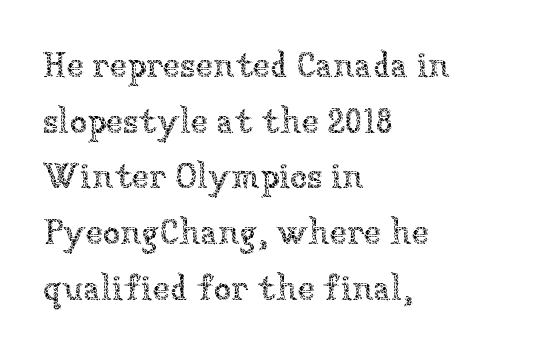
Q: Is the text bold? A: No.
Q: Is the text italic (slanted)? A: No, it is upright.
Q: Is the text underlined? A: No.
Q: How is the paragraph aligned? A: Left-aligned.
Q: Is the spacing between letters normal or unusually wide? A: Normal.
Q: Is the spacing between lines tight, normal or loose? A: Normal.
Q: Width (condensed, normal, or wide)? A: Normal.
Q: Stroke contrast? A: Low.
Q: x-height? A: Medium.
Q: Monospaced? A: No.
